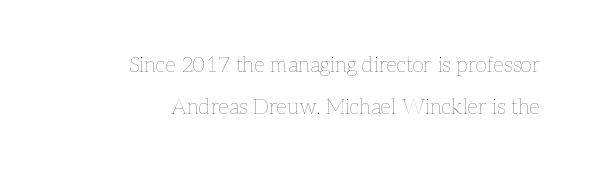
Any mark beneath the type? The region is blank. This sample trades compactness for vertical openness between lines. Compared with a flush-left layout, this one pins lines to the opposite, right side. Posture: upright roman. Think standard paragraph weight, or any step lighter than that.
